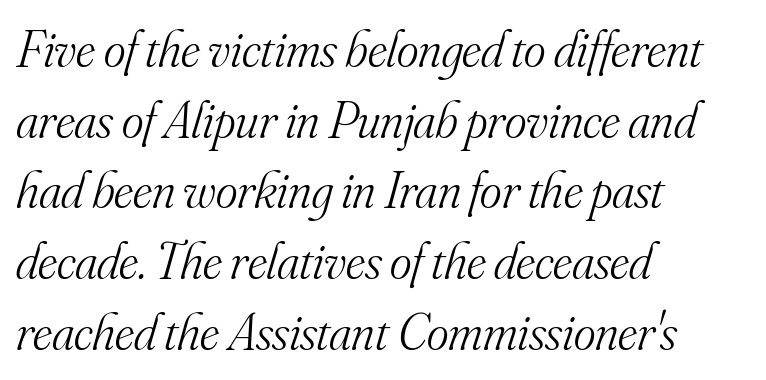
The image shows 52 px light serif type, italic (leaning right); set left-aligned, normal line spacing (1.36x), normal letter spacing, not underlined; medium stroke contrast and a small x-height.
